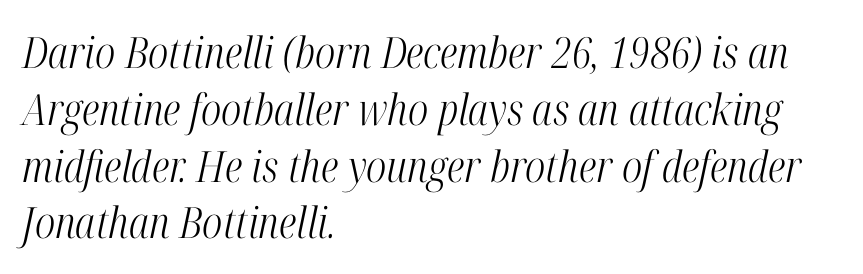
The weight would be labelled regular, book, light, or lighter still. Type style note: has serifs. Teacher's note: observe the even left margin — that is flush-left alignment. The line-height multiplier appears to be the usual default. Any mark beneath the type? The region is blank.
